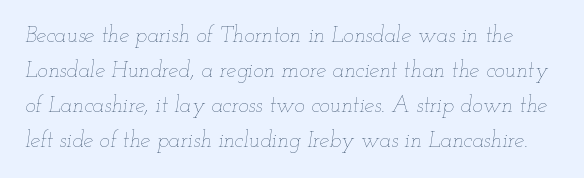
The image shows 22 px text type, italic (leaning right); set normal line spacing (1.59x), normal letter spacing, not underlined.
